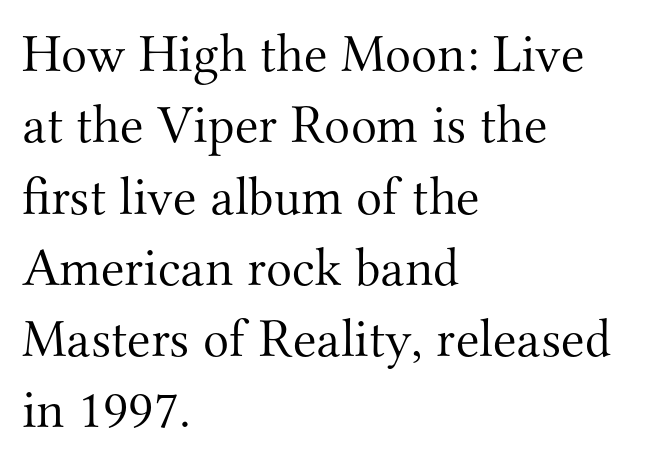
{"serif": "yes", "italic": "no", "bold": "no", "weight": "light", "width": "normal", "stroke_contrast": "medium", "x_height": "small", "monospaced": "no", "underline": "no", "align": "left", "line_spacing": "normal", "line_spacing_ratio": 1.32, "letter_spacing": "normal", "letter_spacing_em": 0.0, "glyph_px": 54}
